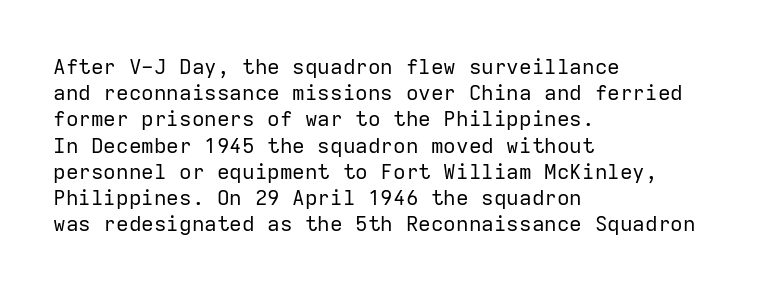
Does extra space separate the letters? No, they use regular spacing. Layout note: lines flush left. The area under the type is left untouched. This reads as an unemphasized weight, regular at the heaviest. This is roman type, the default non-slanted kind. Vertical spacing — default.
